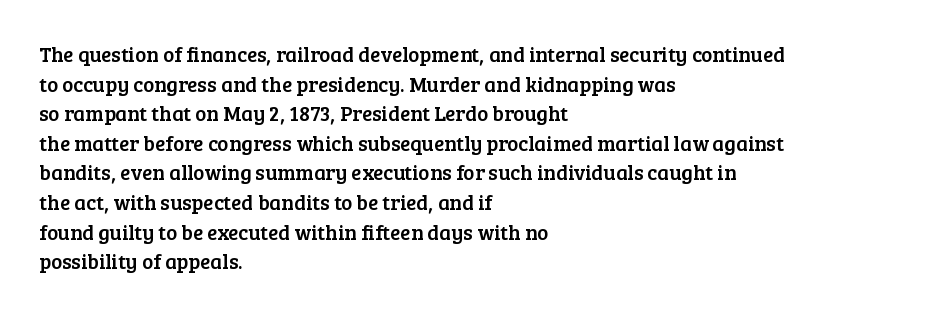
Q: Is the text italic (slanted)? A: No, it is upright.
Q: Is the text underlined? A: No.
Q: How is the paragraph aligned? A: Left-aligned.
Q: Is the spacing between letters normal or unusually wide? A: Normal.
Q: Is the spacing between lines tight, normal or loose? A: Normal.
